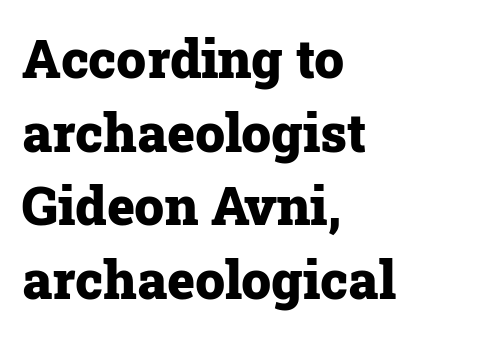
The image shows 53 px heavy serif type, upright; set left-aligned, normal line spacing (1.39x), normal letter spacing, not underlined; low stroke contrast and a medium x-height.
